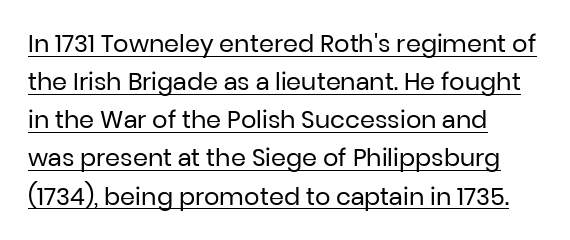
Q: Is the text bold? A: No.
Q: Is the text italic (slanted)? A: No, it is upright.
Q: Is the text underlined? A: Yes.
Q: How is the paragraph aligned? A: Left-aligned.
Q: Is the spacing between letters normal or unusually wide? A: Normal.
Q: Is the spacing between lines tight, normal or loose? A: Normal.
